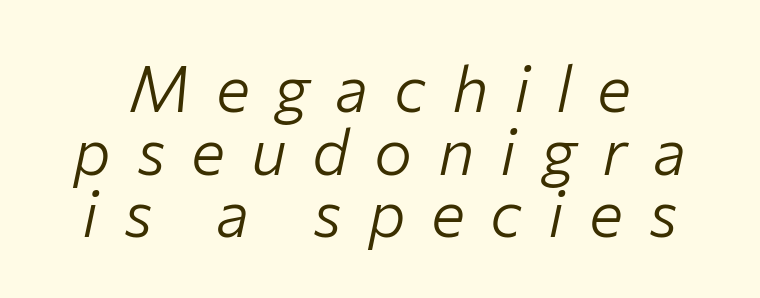
Q: Is the text bold? A: No.
Q: Is the text italic (slanted)? A: Yes, it leans right by about 12 degrees.
Q: Is the text underlined? A: No.
Q: Is the spacing between letters normal or unusually wide? A: Unusually wide.
Q: Is the spacing between lines tight, normal or loose? A: Tight.
Q: Width (condensed, normal, or wide)? A: Normal.
Q: Stroke contrast? A: Low.
Q: x-height? A: Medium.
Q: Monospaced? A: No.
